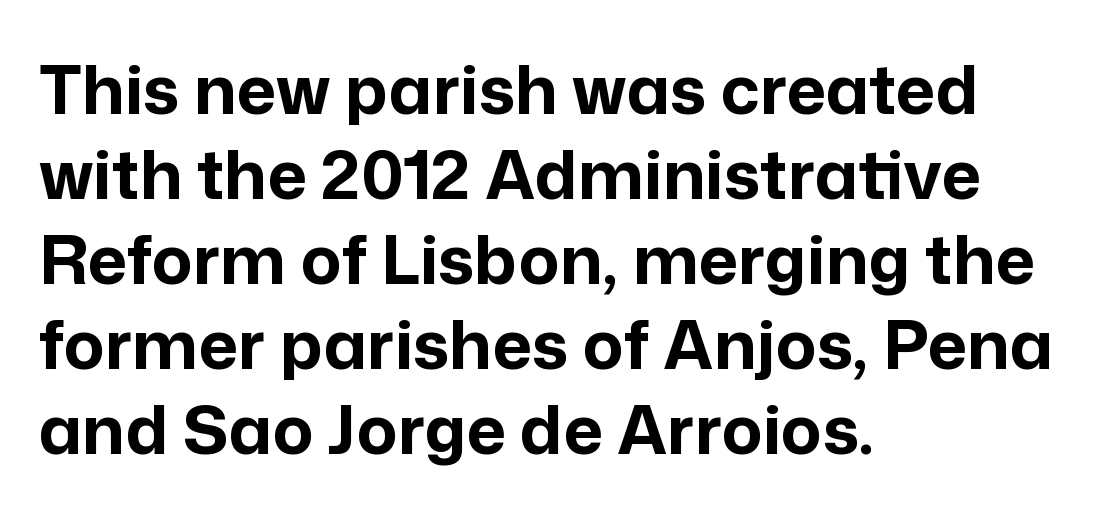
The specimen omits any rule beneath the text block's lines. Here the designer chose a conventional face with non-uniform glyph widths. This rendering employs a face without finishing strokes, i.e., a sans-serif. What weight is shown? A full bold with thick strokes.
